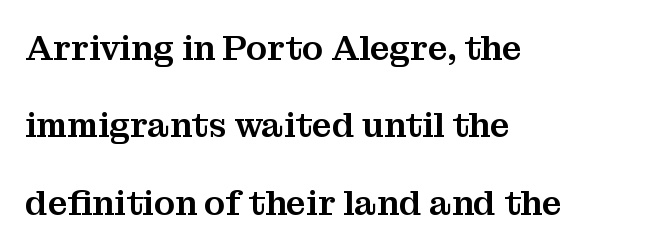
{"serif": "yes", "italic": "no", "width": "normal", "stroke_contrast": "medium", "x_height": "medium", "monospaced": "no", "underline": "no", "align": "left", "line_spacing": "loose", "line_spacing_ratio": 2.21, "letter_spacing": "normal", "letter_spacing_em": 0.0, "glyph_px": 35}
